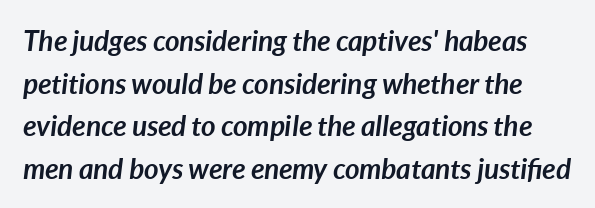
Q: Is the text bold? A: Yes.
Q: Is the text italic (slanted)? A: Yes, it leans right by about 7 degrees.
Q: Is the text underlined? A: No.
Q: Is the spacing between letters normal or unusually wide? A: Normal.
Q: Is the spacing between lines tight, normal or loose? A: Normal.
Q: Width (condensed, normal, or wide)? A: Normal.
Q: Stroke contrast? A: Low.
Q: x-height? A: Medium.
Q: Monospaced? A: No.
